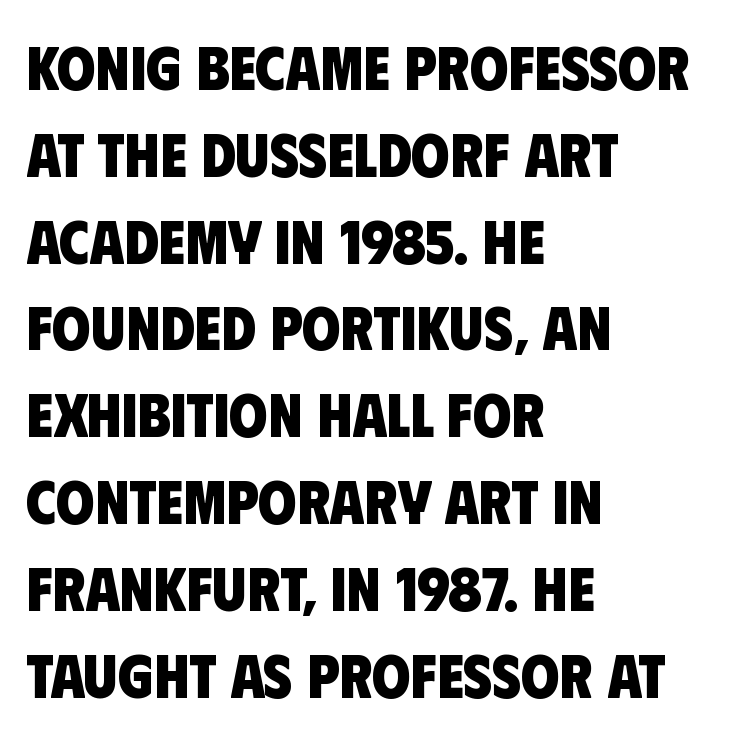
{"serif": "no", "bold": "yes", "weight": "heavy", "width": "condensed", "stroke_contrast": "low", "x_height": "large", "monospaced": "no", "underline": "no", "align": "left", "line_spacing": "normal", "line_spacing_ratio": 1.4, "letter_spacing": "normal", "letter_spacing_em": 0.0, "glyph_px": 62}
